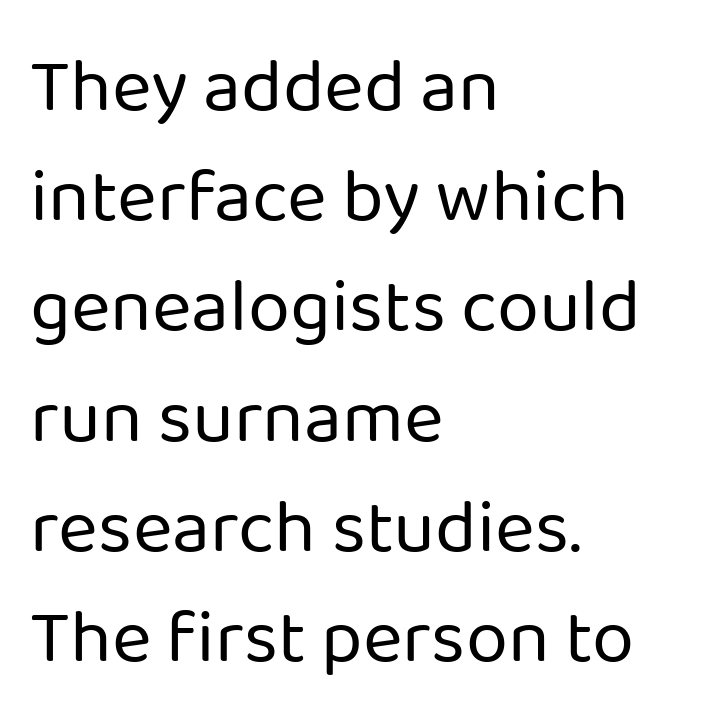
{"serif": "no", "italic": "no", "bold": "no", "weight": "regular", "width": "normal", "stroke_contrast": "low", "x_height": "medium", "monospaced": "no", "underline": "no", "align": "left", "line_spacing": "normal", "line_spacing_ratio": 1.45, "letter_spacing": "normal", "letter_spacing_em": 0.0, "glyph_px": 76}
